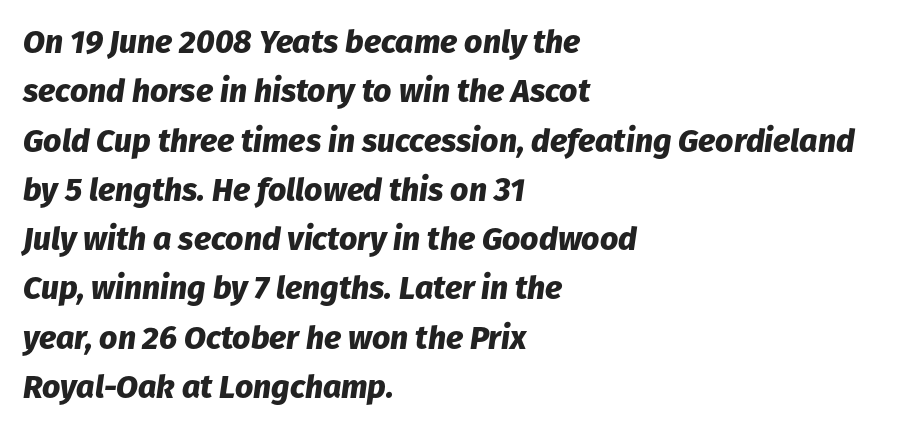
{"italic": "yes", "lean": "right", "slant_degrees": 8, "bold": "yes", "weight": "heavy", "width": "normal", "stroke_contrast": "low", "x_height": "medium", "monospaced": "no", "underline": "no", "align": "left", "line_spacing": "normal", "line_spacing_ratio": 1.54, "letter_spacing": "normal", "letter_spacing_em": 0.0, "glyph_px": 32}
